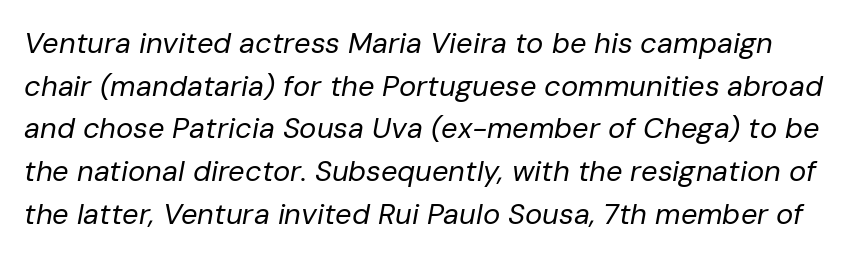
{"italic": "yes", "lean": "right", "slant_degrees": 10, "bold": "no", "weight": "regular", "width": "normal", "stroke_contrast": "low", "x_height": "medium", "monospaced": "no", "underline": "no", "line_spacing": "normal", "line_spacing_ratio": 1.47, "letter_spacing": "normal", "letter_spacing_em": 0.0, "glyph_px": 29}
